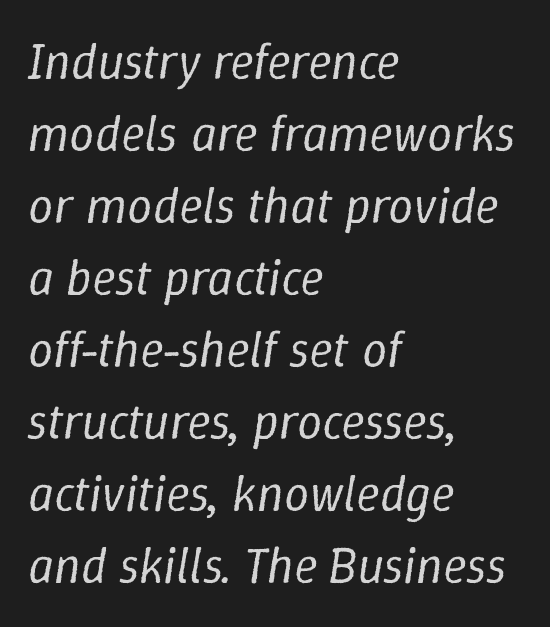
Q: Is the text bold? A: No.
Q: Is the text italic (slanted)? A: Yes, it leans right by about 9 degrees.
Q: Is the text underlined? A: No.
Q: How is the paragraph aligned? A: Left-aligned.
Q: Is the spacing between letters normal or unusually wide? A: Normal.
Q: Is the spacing between lines tight, normal or loose? A: Normal.
Q: Width (condensed, normal, or wide)? A: Normal.
Q: Stroke contrast? A: Low.
Q: x-height? A: Medium.
Q: Monospaced? A: No.
